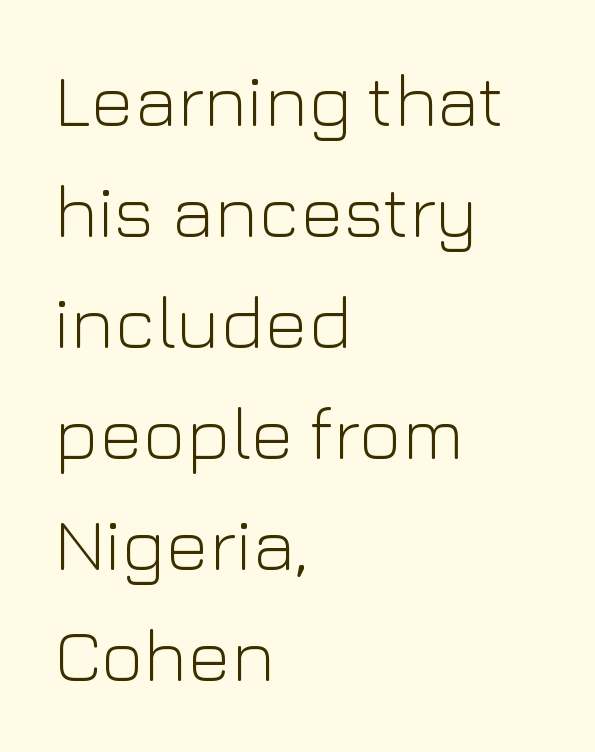
Italic? Not at all — the glyphs are vertical. Quick note: interline space is typical. Honestly, the letter spacing is just normal — you wouldn't notice it. These lines are rendered in a variable-pitch font. The glyphs are unaccompanied by any horizontal stroke below them. Horizontally, the lines are justified to the leading edge only.
